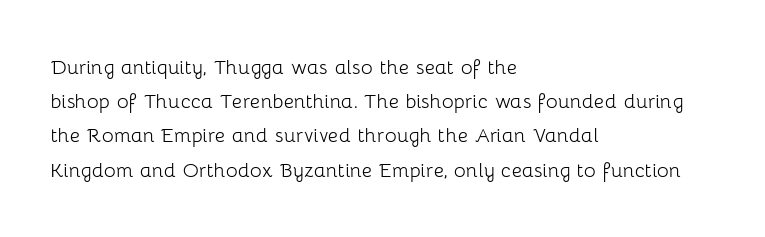
{"italic": "no", "bold": "no", "underline": "no", "align": "left", "line_spacing": "normal", "line_spacing_ratio": 1.37, "letter_spacing": "normal", "letter_spacing_em": 0.0, "glyph_px": 25}
